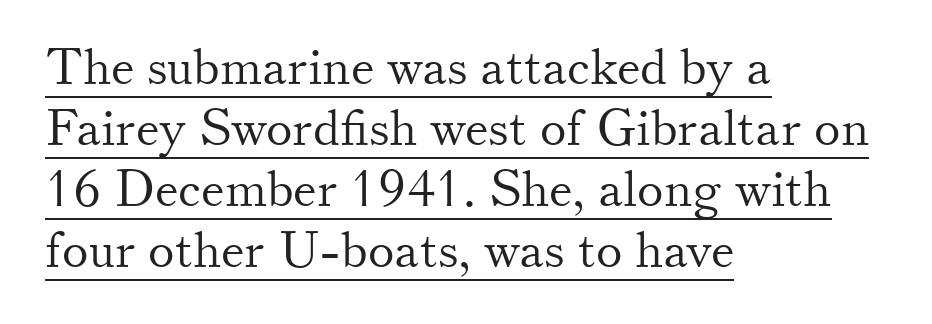
The image shows 50 px light serif type, upright; set left-aligned, line spacing 1.22x, normal letter spacing, underlined; medium stroke contrast and a small x-height.
